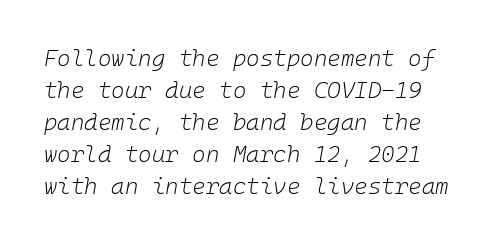
Vertical stems look standard width or narrower in stroke. Unmarked baselines from the first word to the last. The font's italic variant was chosen for this text. The gaps between neighbouring characters are ordinary and unremarkable. The rows are spaced the way most documents space them.
